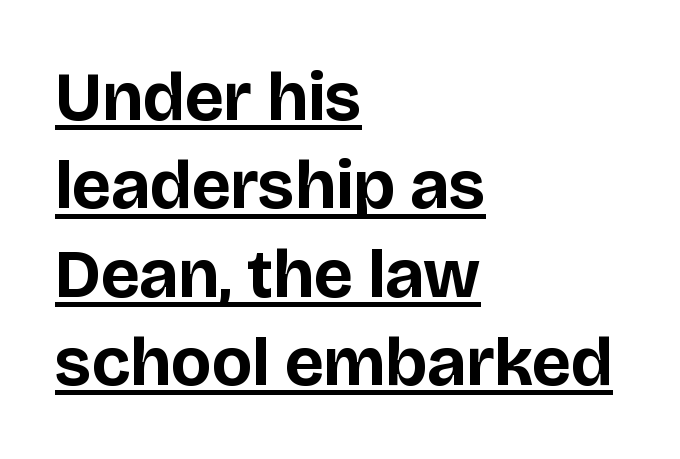
The image shows 69 px bold sans-serif type, upright; set left-aligned, normal line spacing (1.28x), normal letter spacing, underlined; low stroke contrast and a large x-height.
